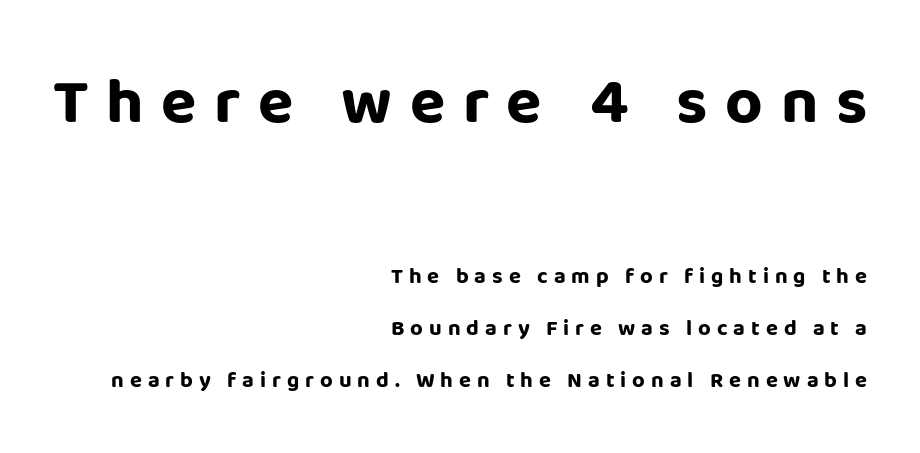
Q: Is the text bold? A: Yes.
Q: Is the text italic (slanted)? A: No, it is upright.
Q: Is the typeface a serif or a sans-serif typeface? A: Sans-serif.
Q: Is the text underlined? A: No.
Q: How is the paragraph aligned? A: Right-aligned.
Q: Is the spacing between letters normal or unusually wide? A: Unusually wide.
Q: Is the spacing between lines tight, normal or loose? A: Loose.
Q: Which block of text is set in a larger size, the first (top) or the second (bottom)? A: The first (top) one.
Q: Width (condensed, normal, or wide)? A: Normal.
Q: Stroke contrast? A: Low.
Q: x-height? A: Large.
Q: Monospaced? A: No.
